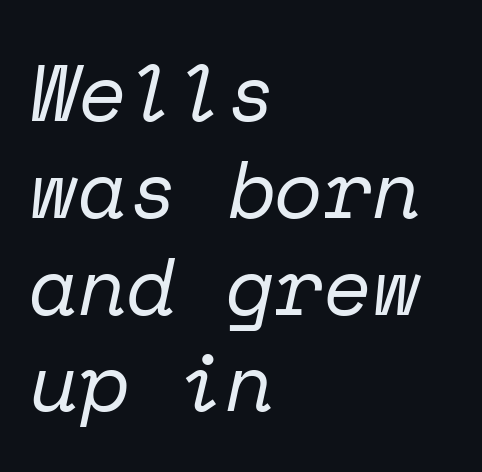
{"serif": "yes", "italic": "yes", "lean": "right", "slant_degrees": 12, "bold": "no", "weight": "regular", "width": "normal", "stroke_contrast": "low", "x_height": "medium", "monospaced": "yes", "underline": "no", "align": "left", "line_spacing_ratio": 1.21, "letter_spacing": "normal", "letter_spacing_em": 0.0, "glyph_px": 80}
